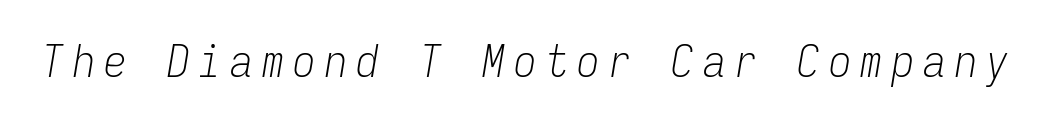
{"italic": "yes", "lean": "right", "slant_degrees": 9, "bold": "no", "weight": "light", "width": "condensed", "stroke_contrast": "low", "x_height": "medium", "monospaced": "yes", "underline": "no", "letter_spacing": "wide", "letter_spacing_em": 0.2, "glyph_px": 45}
